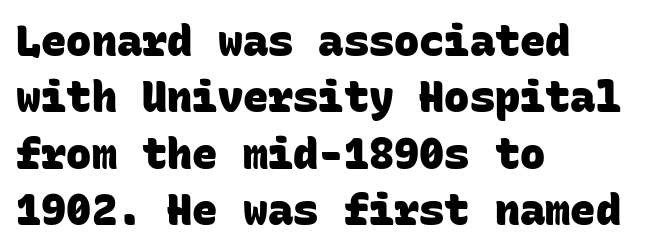
The strip under each line holds only bare page. Notice how thick the strokes are: this is what a full bold looks like. You could count columns in this text — the font is strictly monospaced. Notice how the passage keeps a crisp vertical edge on the left only.
